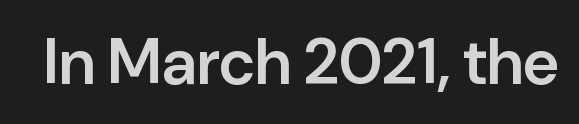
The image shows 64 px semibold sans-serif type, upright; set normal letter spacing, not underlined; low stroke contrast and a medium x-height.
